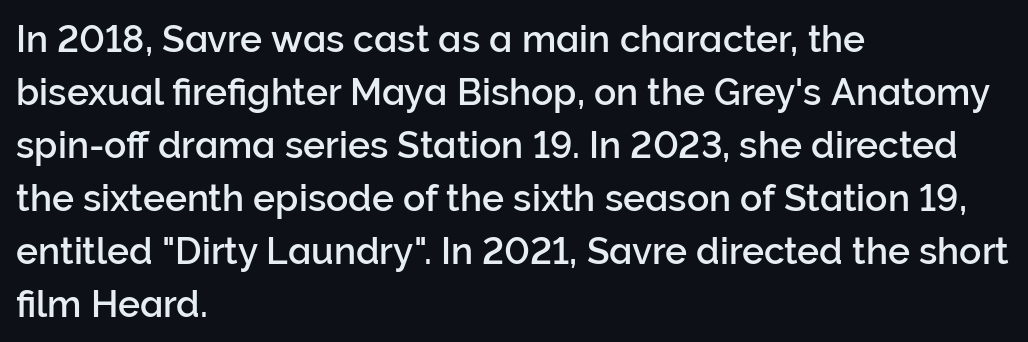
Q: Is the text italic (slanted)? A: No, it is upright.
Q: Is the typeface a serif or a sans-serif typeface? A: Sans-serif.
Q: Is the text underlined? A: No.
Q: How is the paragraph aligned? A: Left-aligned.
Q: Is the spacing between letters normal or unusually wide? A: Normal.
Q: Is the spacing between lines tight, normal or loose? A: Normal.
Q: Width (condensed, normal, or wide)? A: Normal.
Q: Stroke contrast? A: Low.
Q: x-height? A: Medium.
Q: Monospaced? A: No.
